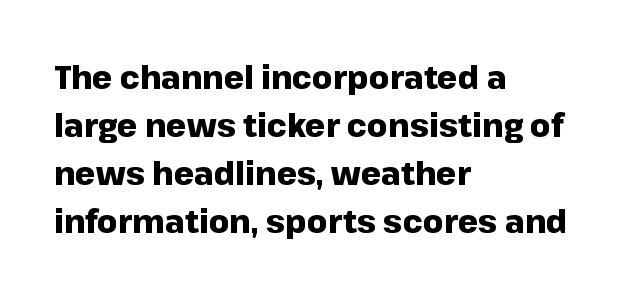
The image shows 32 px heavy sans-serif type, upright; set left-aligned, normal line spacing (1.5x), normal letter spacing, not underlined; low stroke contrast and a medium x-height.
